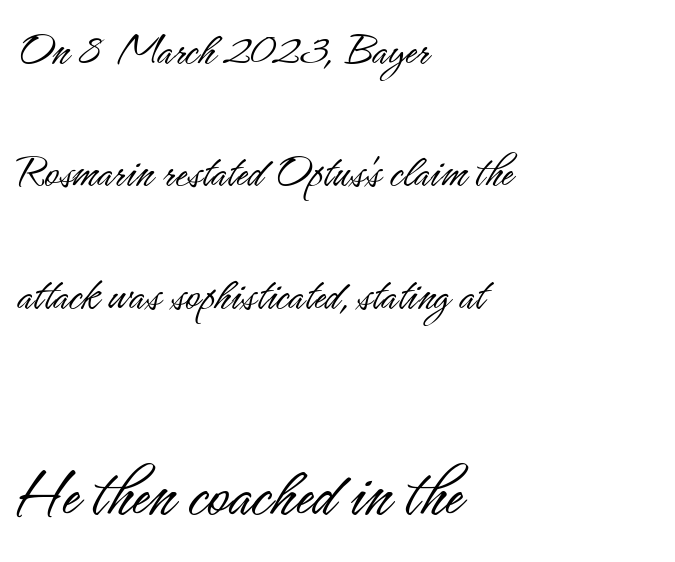
Glyph-to-glyph distance matches everyday printed text. Are there feet on the stems? There aren't — it's a sans. Short and long lines alike share a common starting point at left. You get the small type first, then a jump to larger type. Reading down the column, the eye jumps a long way to each next line.
